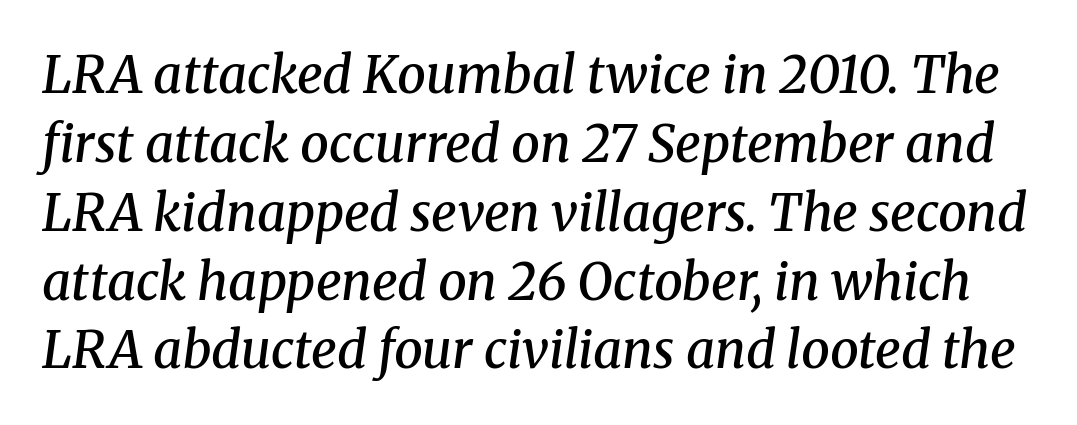
Q: Is the text bold? A: Semi-bold.
Q: Is the text italic (slanted)? A: Yes, it leans right by about 8 degrees.
Q: Is the typeface a serif or a sans-serif typeface? A: Serif.
Q: Is the text underlined? A: No.
Q: Is the spacing between letters normal or unusually wide? A: Normal.
Q: Is the spacing between lines tight, normal or loose? A: Normal.
Q: Width (condensed, normal, or wide)? A: Normal.
Q: Stroke contrast? A: Medium.
Q: x-height? A: Medium.
Q: Monospaced? A: No.
